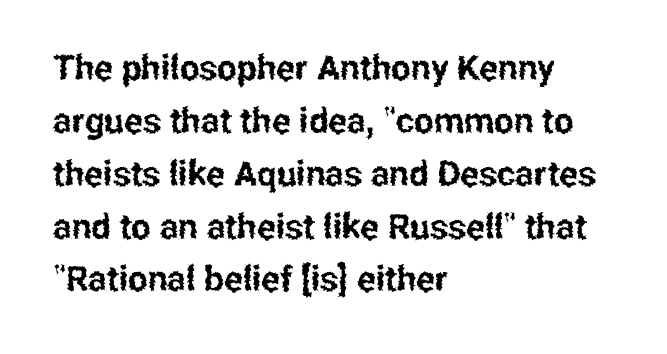
Q: Is the text italic (slanted)? A: No, it is upright.
Q: Is the typeface a serif or a sans-serif typeface? A: Sans-serif.
Q: Is the text underlined? A: No.
Q: How is the paragraph aligned? A: Left-aligned.
Q: Is the spacing between letters normal or unusually wide? A: Normal.
Q: Is the spacing between lines tight, normal or loose? A: Normal.
Q: Width (condensed, normal, or wide)? A: Condensed.
Q: Stroke contrast? A: Low.
Q: x-height? A: Medium.
Q: Monospaced? A: No.
